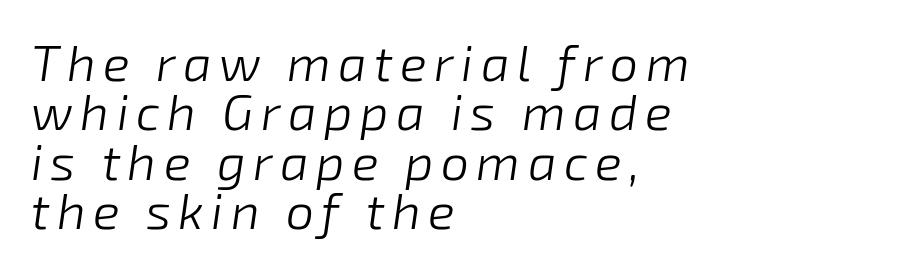
The image shows 50 px light type, italic (leaning right); set left-aligned, tight line spacing (0.99x), not underlined; low stroke contrast and a medium x-height.
